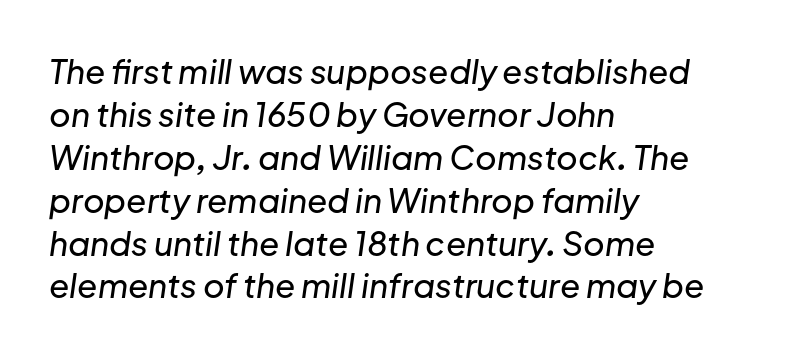
Q: Is the text italic (slanted)? A: Yes, it leans right by about 8 degrees.
Q: Is the text underlined? A: No.
Q: How is the paragraph aligned? A: Left-aligned.
Q: Is the spacing between letters normal or unusually wide? A: Normal.
Q: Is the spacing between lines tight, normal or loose? A: Normal.
Q: Width (condensed, normal, or wide)? A: Normal.
Q: Stroke contrast? A: Low.
Q: x-height? A: Medium.
Q: Monospaced? A: No.
